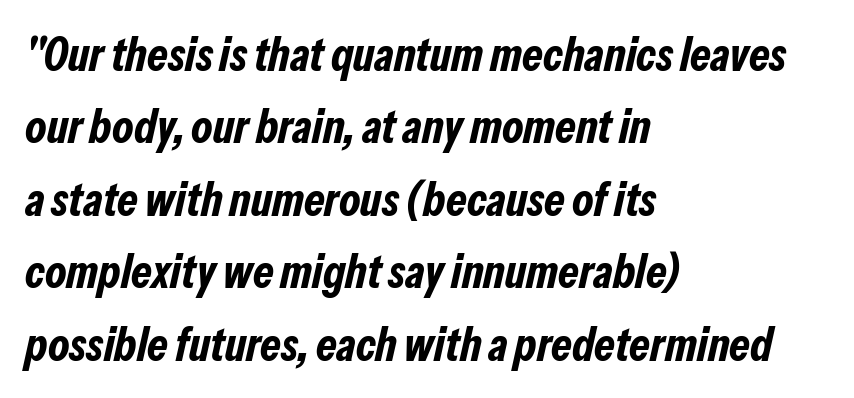
{"italic": "yes", "lean": "right", "slant_degrees": 13, "bold": "yes", "weight": "bold", "width": "condensed", "stroke_contrast": "low", "x_height": "medium", "monospaced": "no", "underline": "no", "align": "left", "line_spacing": "normal", "line_spacing_ratio": 1.54, "letter_spacing": "normal", "letter_spacing_em": 0.0, "glyph_px": 47}
